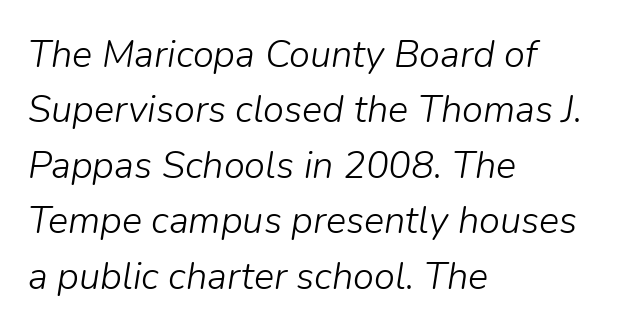
{"italic": "yes", "lean": "right", "slant_degrees": 9, "bold": "no", "weight": "light", "width": "normal", "stroke_contrast": "low", "x_height": "medium", "monospaced": "no", "underline": "no", "align": "left", "line_spacing": "normal", "line_spacing_ratio": 1.46, "letter_spacing": "normal", "letter_spacing_em": 0.0, "glyph_px": 38}
